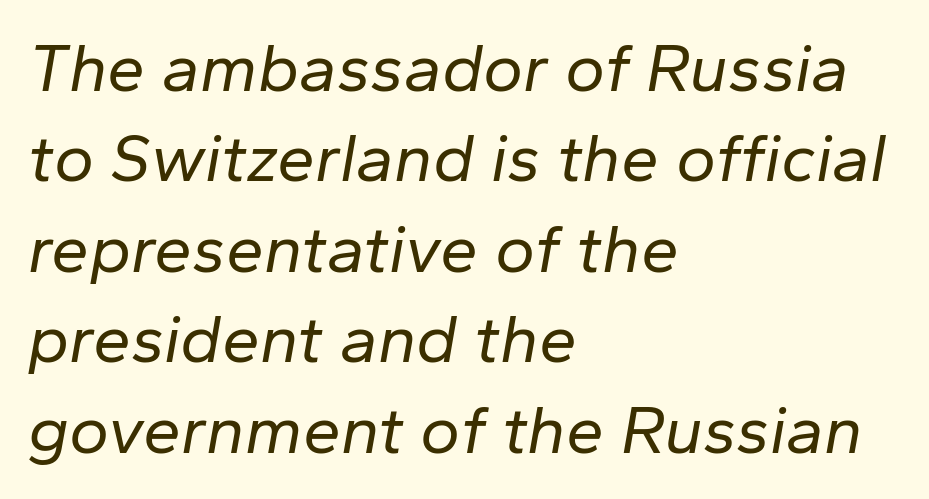
Q: Is the text bold? A: No.
Q: Is the text italic (slanted)? A: Yes, it leans right by about 10 degrees.
Q: Is the text underlined? A: No.
Q: How is the paragraph aligned? A: Left-aligned.
Q: Is the spacing between letters normal or unusually wide? A: Normal.
Q: Is the spacing between lines tight, normal or loose? A: Normal.
Q: Width (condensed, normal, or wide)? A: Normal.
Q: Stroke contrast? A: Low.
Q: x-height? A: Medium.
Q: Monospaced? A: No.
